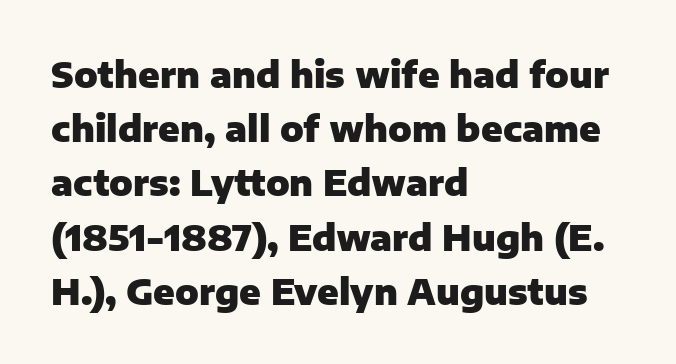
Q: Is the text bold? A: Yes.
Q: Is the text italic (slanted)? A: No, it is upright.
Q: Is the typeface a serif or a sans-serif typeface? A: Sans-serif.
Q: Is the text underlined? A: No.
Q: How is the paragraph aligned? A: Left-aligned.
Q: Is the spacing between letters normal or unusually wide? A: Normal.
Q: Is the spacing between lines tight, normal or loose? A: Normal.
Q: Width (condensed, normal, or wide)? A: Normal.
Q: Stroke contrast? A: Low.
Q: x-height? A: Medium.
Q: Monospaced? A: No.
